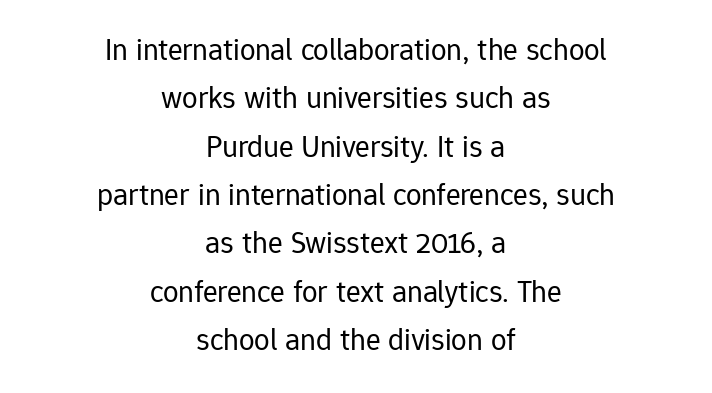
Note the varied advance widths — an 'i' is clearly narrower than an 'm'. To sum up the face: it is a sans, with no serifs. Glance below the letters and you will spot only blank space. The lettering stays uniformly vertical, giving the passage a roman look.
